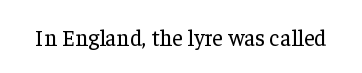
Q: Is the text bold? A: No.
Q: Is the text italic (slanted)? A: No, it is upright.
Q: Is the text underlined? A: No.
Q: Is the spacing between letters normal or unusually wide? A: Normal.
